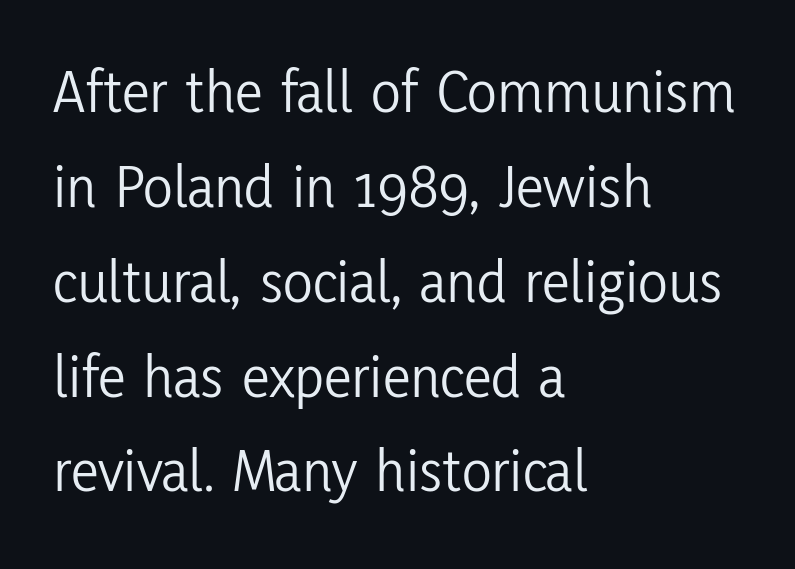
The image shows 62 px light, condensed sans-serif type, upright; set left-aligned, normal line spacing (1.53x), normal letter spacing, not underlined; low stroke contrast and a medium x-height.
